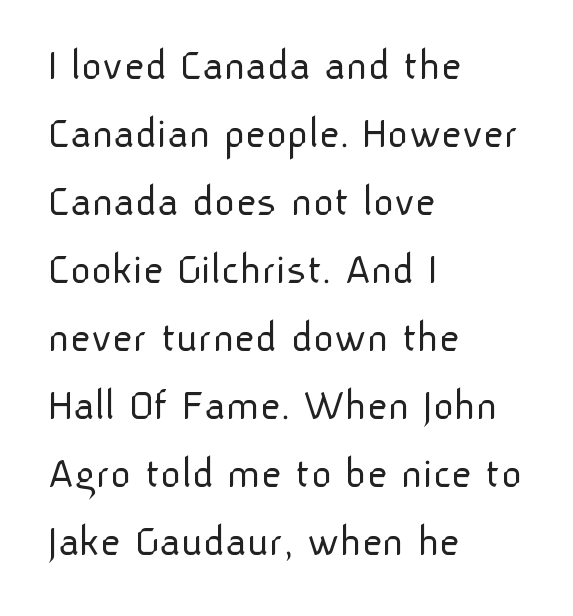
Q: Is the text bold? A: No.
Q: Is the text italic (slanted)? A: No, it is upright.
Q: Is the typeface a serif or a sans-serif typeface? A: Sans-serif.
Q: Is the text underlined? A: No.
Q: How is the paragraph aligned? A: Left-aligned.
Q: Is the spacing between letters normal or unusually wide? A: Normal.
Q: Is the spacing between lines tight, normal or loose? A: Normal.
Q: Width (condensed, normal, or wide)? A: Normal.
Q: Stroke contrast? A: Low.
Q: x-height? A: Medium.
Q: Monospaced? A: No.
